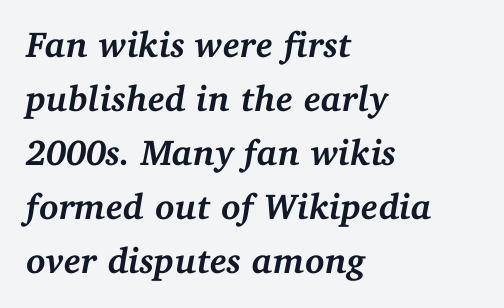
Character widths vary here, with narrow letters taking less room than wide ones. Line starts are locked; line ends wander. Yep, that's italic — everything's leaning. Regarding serifs, this sample has them. Vertical spacing — default. No extra tracking has been applied to these lines.
